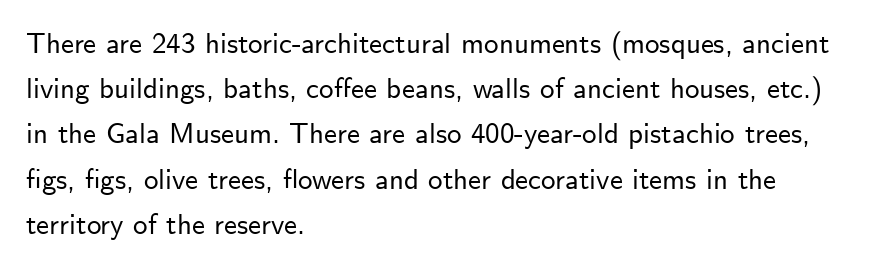
The image shows 29 px sans-serif type, upright; set left-aligned, normal line spacing (1.56x), normal letter spacing, not underlined; low stroke contrast and a small x-height.
